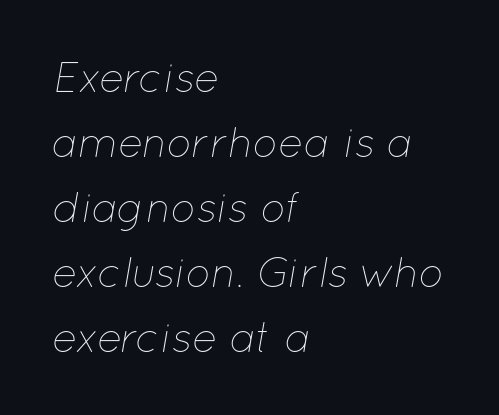
The rendering uses a moderate line-height, typical for paragraphs. This sample uses plain, unmodified letter spacing. No heavy texture on the line: the type isn't bold. The rendering uses natural spacing where letterforms have individual widths. Left-aligned paragraph, ragged on the right. Style check: oblique.
